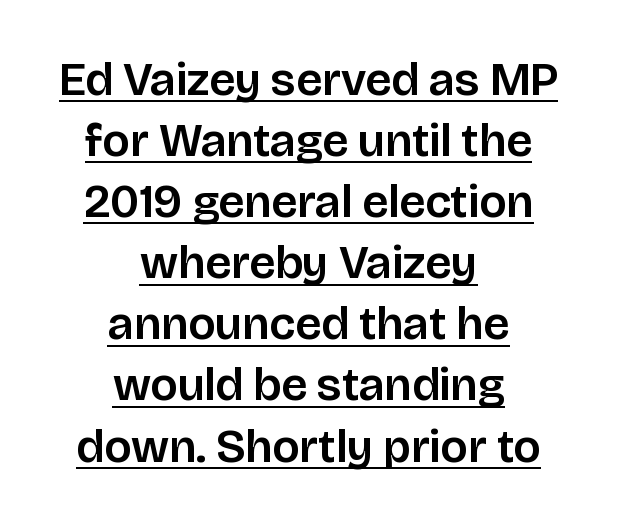
Q: Is the text italic (slanted)? A: No, it is upright.
Q: Is the typeface a serif or a sans-serif typeface? A: Sans-serif.
Q: Is the text underlined? A: Yes.
Q: How is the paragraph aligned? A: Centered.
Q: Is the spacing between letters normal or unusually wide? A: Normal.
Q: Is the spacing between lines tight, normal or loose? A: Normal.
Q: Width (condensed, normal, or wide)? A: Normal.
Q: Stroke contrast? A: Low.
Q: x-height? A: Large.
Q: Monospaced? A: No.
